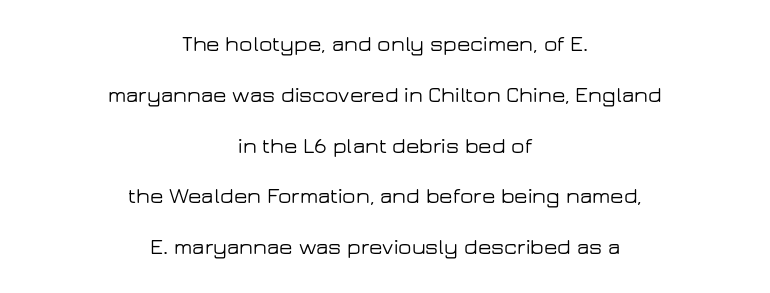
{"italic": "no", "underline": "no", "align": "center", "line_spacing": "loose", "line_spacing_ratio": 2.31, "letter_spacing": "normal", "letter_spacing_em": 0.0, "glyph_px": 22}
